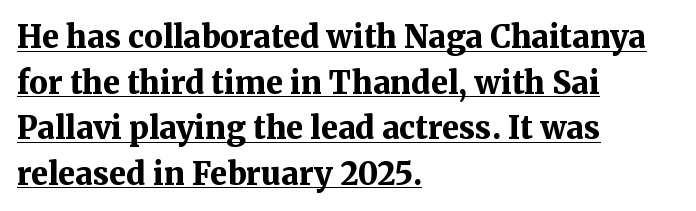
{"serif": "yes", "italic": "no", "bold": "yes", "weight": "bold", "width": "normal", "stroke_contrast": "medium", "x_height": "medium", "monospaced": "no", "underline": "yes", "align": "left", "line_spacing": "normal", "line_spacing_ratio": 1.47, "letter_spacing": "normal", "letter_spacing_em": 0.0, "glyph_px": 31}
